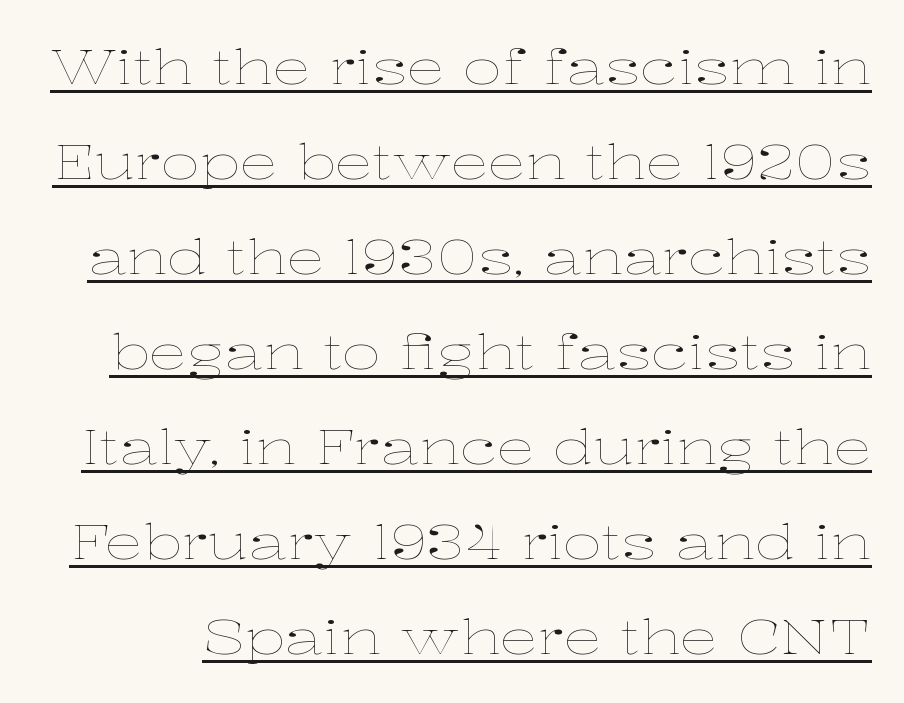
Q: Is the text bold? A: No.
Q: Is the text italic (slanted)? A: No, it is upright.
Q: Is the text underlined? A: Yes.
Q: Is the spacing between letters normal or unusually wide? A: Normal.
Q: Is the spacing between lines tight, normal or loose? A: Loose.
Q: Width (condensed, normal, or wide)? A: Wide.
Q: Stroke contrast? A: Low.
Q: x-height? A: Medium.
Q: Monospaced? A: No.
